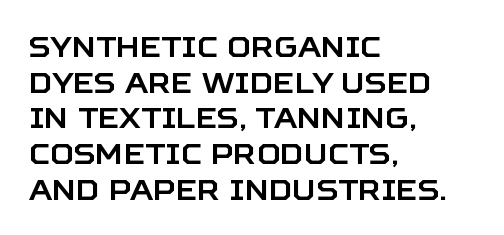
The letters sit at their default tracking, neither squeezed nor spread. Nope, no serifs anywhere on these letters. Rendered with straight, roman letterforms. Horizontal alignment here is leftward, the default for most running prose.
